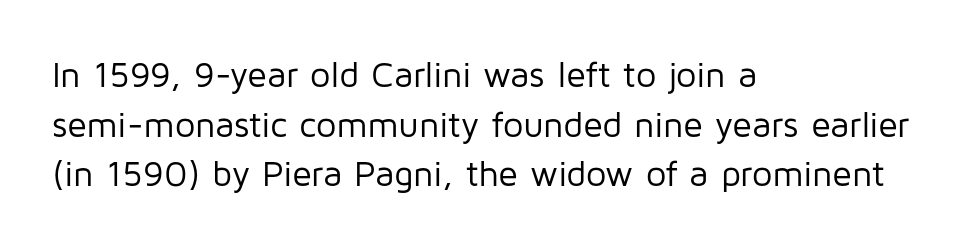
Looks like regular typesetting: each glyph gets only the width it needs. Spacing between characters is what you'd get straight out of the box. Notice how the passage keeps a crisp vertical edge on the left only. Stroke mass is kept to a normal reading level or below. If you measured baseline to baseline, you'd find a middling distance.
